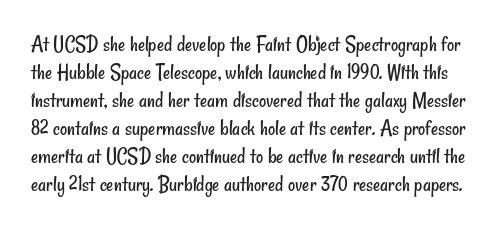
Each word holds together tightly as a unit, with standard inter-letter gaps. No extra ink here — the face is not bold. In terms of leading, this rendering sits right in the middle. Descenders hang freely into open space.
